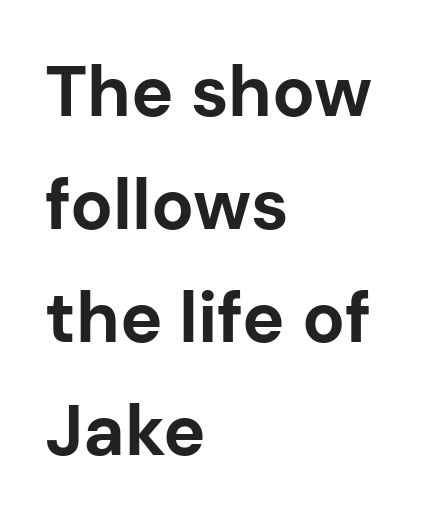
Note the varied advance widths — an 'i' is clearly narrower than an 'm'. Unmarked baselines from the first word to the last. Is the letter spacing exaggerated? No — it looks like the ordinary default. Leading matches the norm, producing a regular column. The passage is arranged the way most books set body copy — flush left. A full-strength bold gives these letters their thick strokes.
